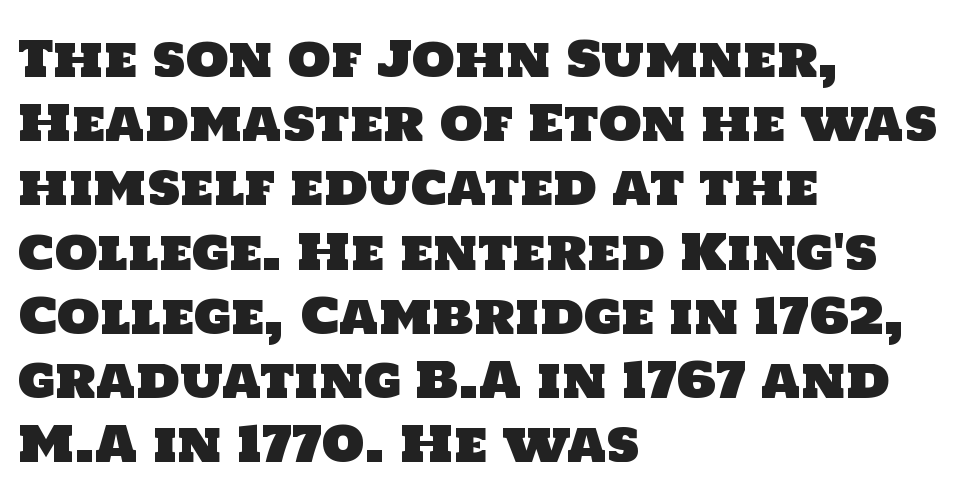
The vertical gap from one line to the next is medium. Quick note: underline off. Short and long lines alike share a common starting point at left. A typesetter would label this face a sans.
